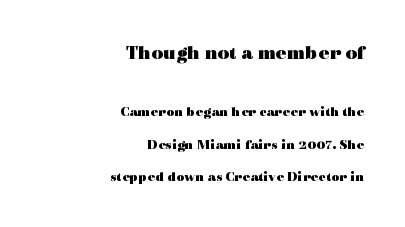
The rendering shrinks the type as you move from the upper chunk to the lower. Leading: increased. Style check: upright. Weight: bold. The foot of each line stays bare and open.
